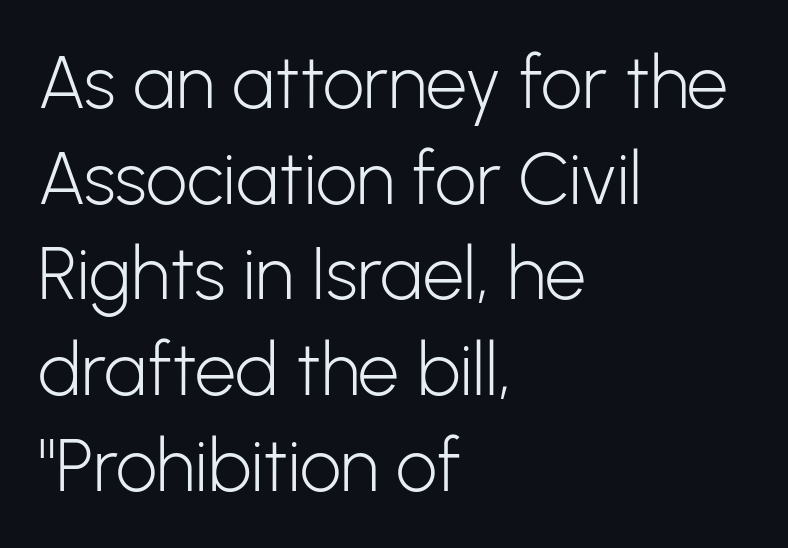
This sample keeps an unexceptional amount of space between lines. Note: no serifs on the glyphs. Compared with a centered layout, this one pins lines to the left instead. The face used here is proportionally spaced, like ordinary book or web type. There is no visible air inserted between adjacent glyphs. Descender tails drop into unmarked territory.
